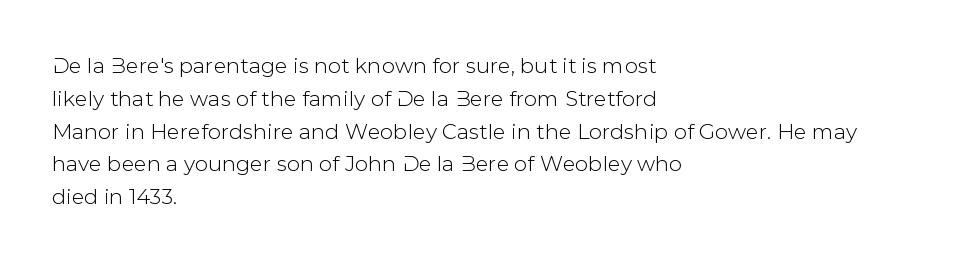
{"italic": "no", "underline": "no", "align": "left", "line_spacing": "normal", "line_spacing_ratio": 1.56, "letter_spacing": "normal", "letter_spacing_em": 0.0, "glyph_px": 21}
